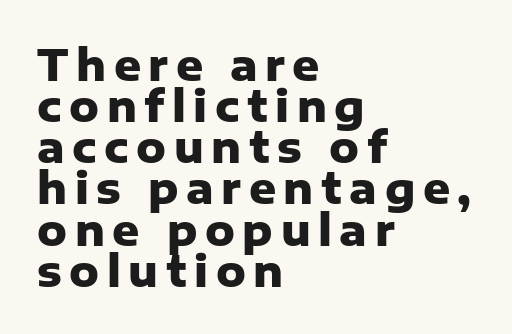
Q: Is the text bold? A: Yes.
Q: Is the text italic (slanted)? A: No, it is upright.
Q: Is the typeface a serif or a sans-serif typeface? A: Sans-serif.
Q: Is the text underlined? A: No.
Q: How is the paragraph aligned? A: Left-aligned.
Q: Is the spacing between lines tight, normal or loose? A: Tight.
Q: Width (condensed, normal, or wide)? A: Normal.
Q: Stroke contrast? A: Low.
Q: x-height? A: Medium.
Q: Monospaced? A: No.
